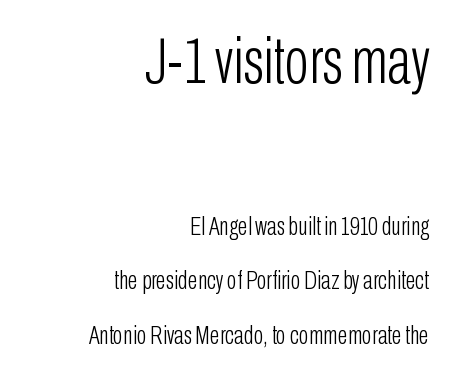
Q: Is the text bold? A: No.
Q: Is the text italic (slanted)? A: No, it is upright.
Q: Is the typeface a serif or a sans-serif typeface? A: Sans-serif.
Q: Is the text underlined? A: No.
Q: How is the paragraph aligned? A: Right-aligned.
Q: Is the spacing between letters normal or unusually wide? A: Normal.
Q: Is the spacing between lines tight, normal or loose? A: Loose.
Q: Which block of text is set in a larger size, the first (top) or the second (bottom)? A: The first (top) one.
Q: Width (condensed, normal, or wide)? A: Condensed.
Q: Stroke contrast? A: Low.
Q: x-height? A: Medium.
Q: Monospaced? A: No.
